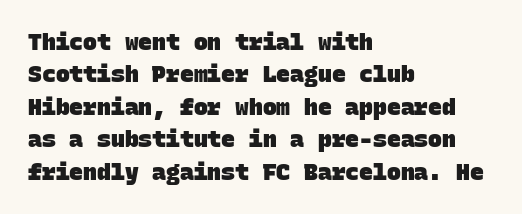
The image shows 23 px bold type; set left-aligned, normal line spacing (1.41x), normal letter spacing, not underlined.
